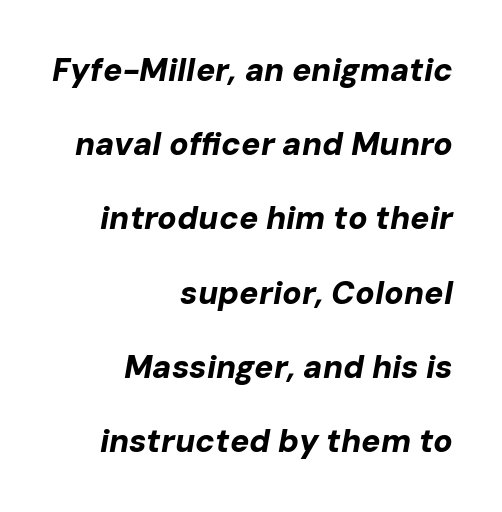
{"italic": "yes", "lean": "right", "slant_degrees": 10, "bold": "yes", "weight": "bold", "width": "normal", "stroke_contrast": "low", "x_height": "medium", "monospaced": "no", "underline": "no", "align": "right", "line_spacing": "loose", "line_spacing_ratio": 2.32, "letter_spacing": "normal", "letter_spacing_em": 0.0, "glyph_px": 32}
